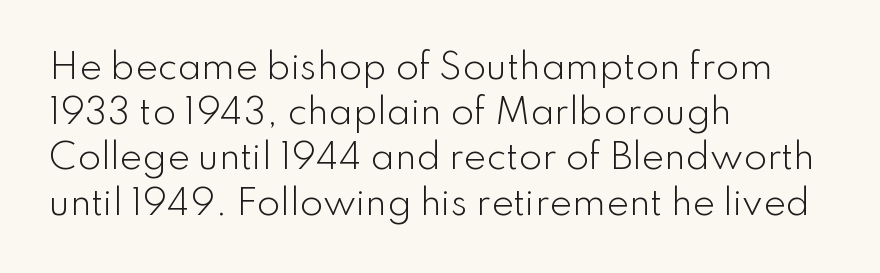
Q: Is the text bold? A: No.
Q: Is the text italic (slanted)? A: No, it is upright.
Q: Is the typeface a serif or a sans-serif typeface? A: Sans-serif.
Q: Is the text underlined? A: No.
Q: How is the paragraph aligned? A: Left-aligned.
Q: Is the spacing between letters normal or unusually wide? A: Normal.
Q: Is the spacing between lines tight, normal or loose? A: Normal.
Q: Width (condensed, normal, or wide)? A: Normal.
Q: Stroke contrast? A: Low.
Q: x-height? A: Small.
Q: Monospaced? A: No.
